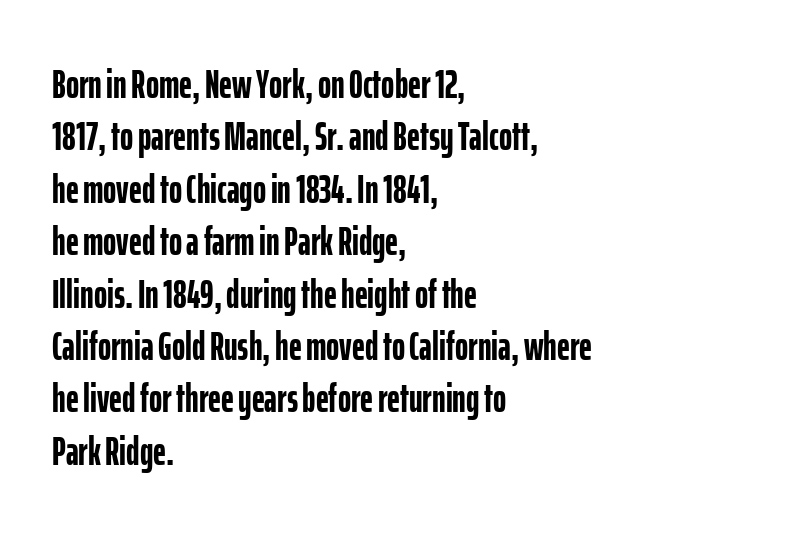
Q: Is the text bold? A: Yes.
Q: Is the text italic (slanted)? A: No, it is upright.
Q: Is the typeface a serif or a sans-serif typeface? A: Sans-serif.
Q: Is the text underlined? A: No.
Q: How is the paragraph aligned? A: Left-aligned.
Q: Is the spacing between letters normal or unusually wide? A: Normal.
Q: Is the spacing between lines tight, normal or loose? A: Normal.
Q: Width (condensed, normal, or wide)? A: Condensed.
Q: Stroke contrast? A: Low.
Q: x-height? A: Medium.
Q: Monospaced? A: No.
